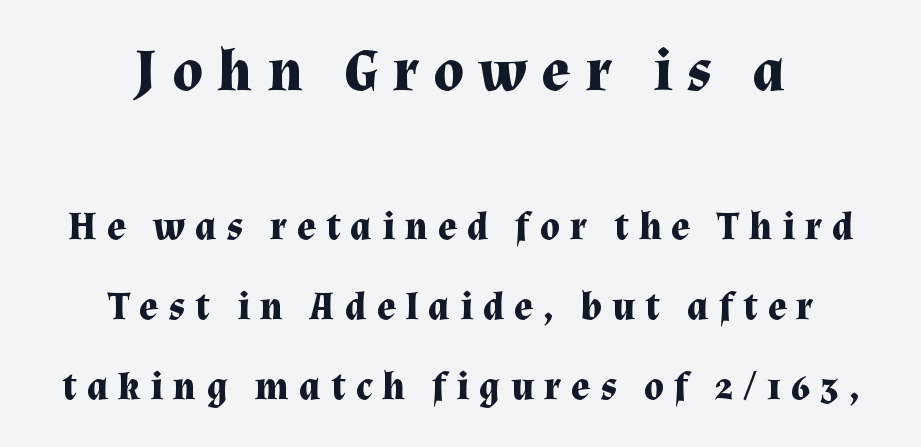
{"serif": "yes", "italic": "no", "bold": "yes", "weight": "bold", "width": "normal", "stroke_contrast": "medium", "x_height": "medium", "monospaced": "no", "underline": "no", "align": "center", "line_spacing": "loose", "line_spacing_ratio": 2.05, "letter_spacing": "wide", "letter_spacing_em": 0.26, "larger_block": "first", "size_ratio": 1.51, "glyph_px": 59}
